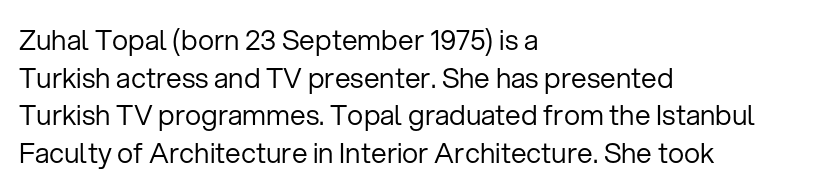
Q: Is the text bold? A: No.
Q: Is the text italic (slanted)? A: No, it is upright.
Q: Is the typeface a serif or a sans-serif typeface? A: Sans-serif.
Q: Is the text underlined? A: No.
Q: How is the paragraph aligned? A: Left-aligned.
Q: Is the spacing between letters normal or unusually wide? A: Normal.
Q: Is the spacing between lines tight, normal or loose? A: Normal.
Q: Width (condensed, normal, or wide)? A: Normal.
Q: Stroke contrast? A: Low.
Q: x-height? A: Medium.
Q: Monospaced? A: No.
